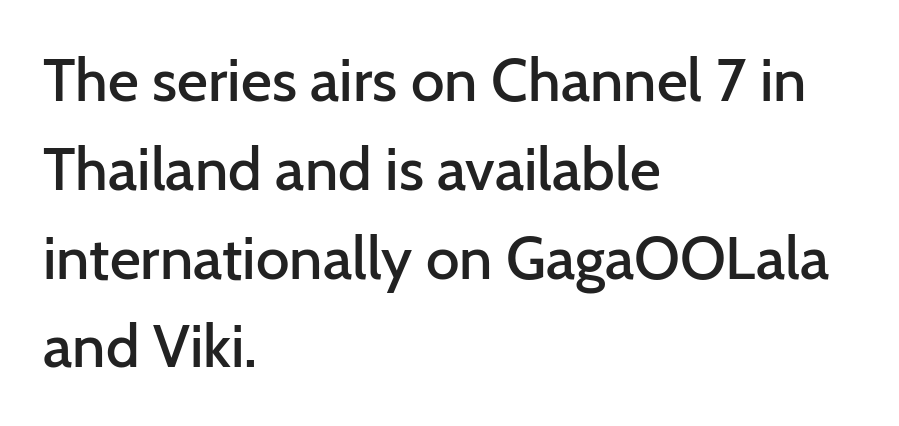
Q: Is the text bold? A: Semi-bold.
Q: Is the text italic (slanted)? A: No, it is upright.
Q: Is the typeface a serif or a sans-serif typeface? A: Sans-serif.
Q: Is the text underlined? A: No.
Q: How is the paragraph aligned? A: Left-aligned.
Q: Is the spacing between letters normal or unusually wide? A: Normal.
Q: Is the spacing between lines tight, normal or loose? A: Normal.
Q: Width (condensed, normal, or wide)? A: Normal.
Q: Stroke contrast? A: Low.
Q: x-height? A: Medium.
Q: Monospaced? A: No.
